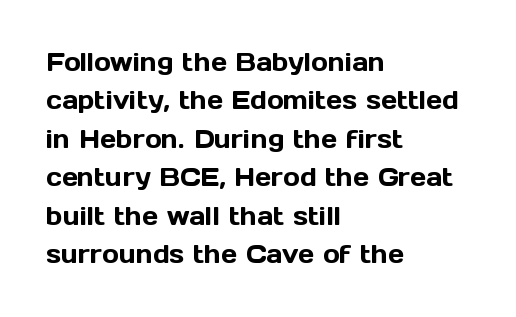
These lines stack with their left ends in a neat column. This is the regular roman posture of the typeface. Leading matches the norm, producing a regular column. No extra tracking has been applied to these lines. Type without underlining.
